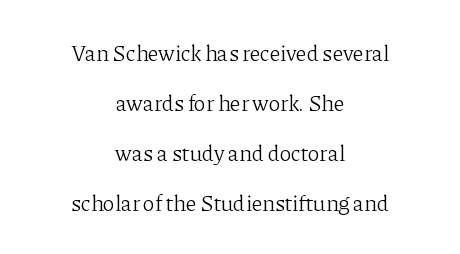
{"italic": "no", "bold": "no", "underline": "no", "align": "center", "line_spacing": "loose", "line_spacing_ratio": 2.27, "letter_spacing": "normal", "letter_spacing_em": 0.0, "glyph_px": 22}
